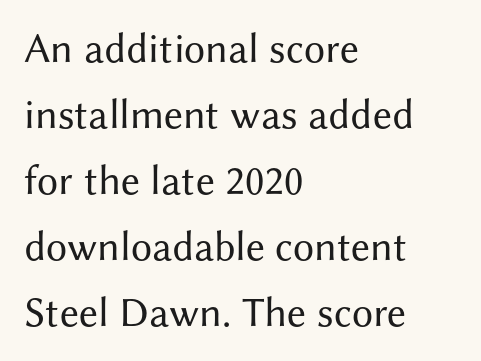
Summary of vertical rhythm: regular, with standard interline spacing. Rendered with straight, roman letterforms. Nothing unusual about the tracking: characters are spaced as the font intends. Serifs: no, the terminals of the letterforms are clean. The passage shown is typed in a proportional face where columns would drift. Unmarked baselines from the first word to the last.
